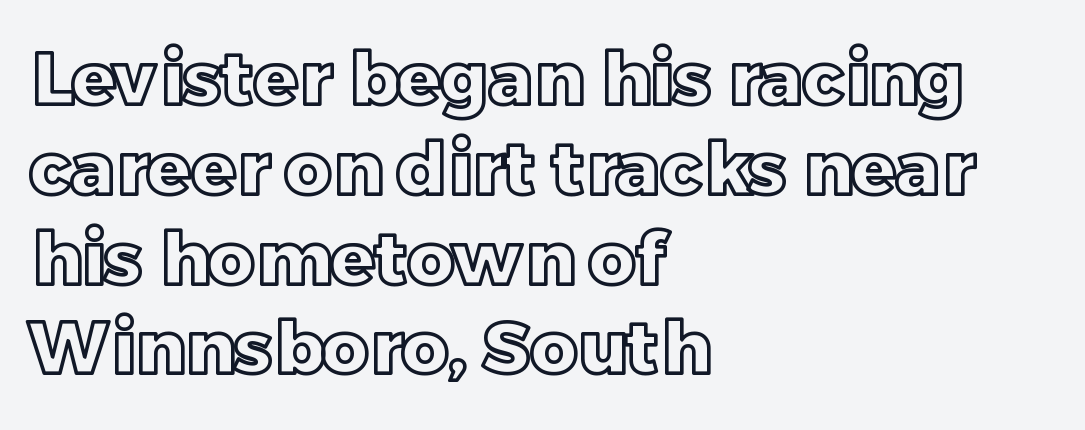
{"italic": "no", "width": "normal", "x_height": "large", "monospaced": "no", "underline": "no", "align": "left", "line_spacing_ratio": 1.23, "letter_spacing": "normal", "letter_spacing_em": 0.0, "glyph_px": 73}
